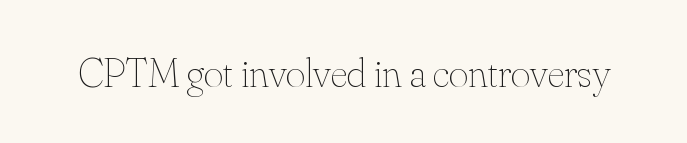
Q: Is the text bold? A: No.
Q: Is the text italic (slanted)? A: No, it is upright.
Q: Is the text underlined? A: No.
Q: Is the spacing between letters normal or unusually wide? A: Normal.
Q: Width (condensed, normal, or wide)? A: Normal.
Q: Stroke contrast? A: Medium.
Q: x-height? A: Small.
Q: Monospaced? A: No.
